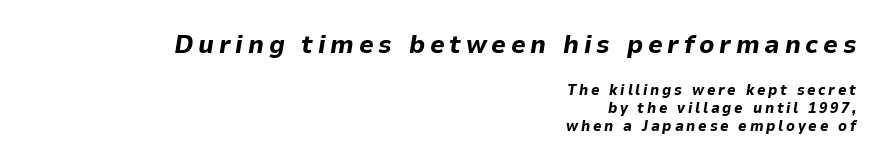
Q: Is the text bold? A: Yes.
Q: Is the text italic (slanted)? A: Yes, it leans right by about 9 degrees.
Q: Is the text underlined? A: No.
Q: How is the paragraph aligned? A: Right-aligned.
Q: Which block of text is set in a larger size, the first (top) or the second (bottom)? A: The first (top) one.
